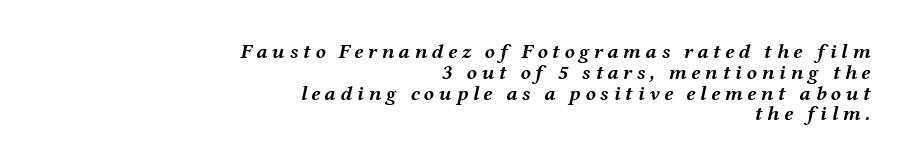
There is plenty of visible air inserted between adjacent glyphs. Which margin do the lines hug? The right one — the left edge is uneven. Emphasis-style slanted type is in use. Whoever set this chose condensed vertical rhythm over breathing room. The font is running at its bold setting. The string is rendered with underlining switched off.
